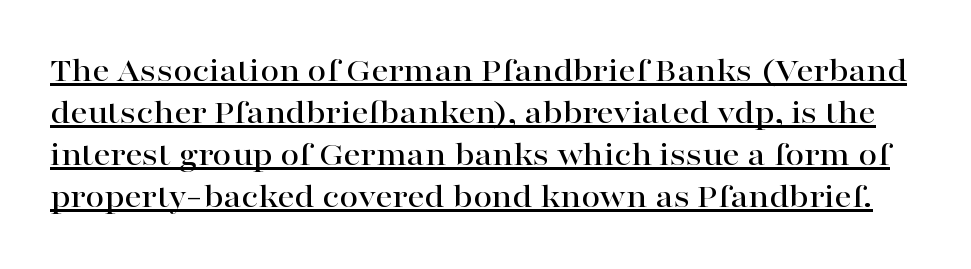
This rendering leaves character spacing at its baseline value. You could not count columns in this text — the font is proportionally spaced. This is underlined copy, the kind a proofreader might mark for attention. These lines are composed in type with serifs. The lettering holds an erect, upright posture throughout.
